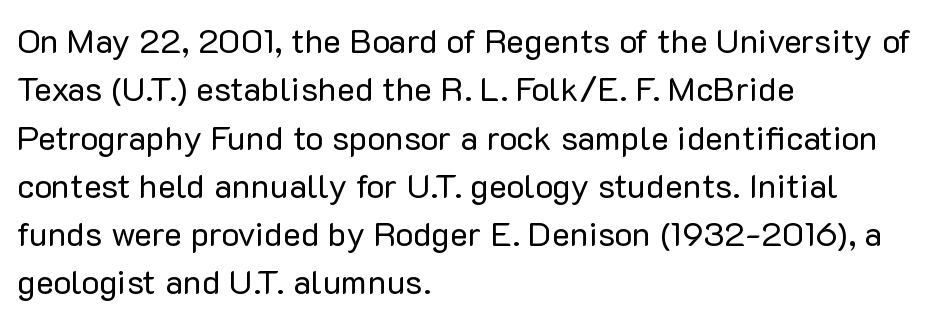
The image shows 34 px regular-weight sans-serif type, upright; set left-aligned, normal line spacing (1.42x), normal letter spacing, not underlined; low stroke contrast and a medium x-height.
